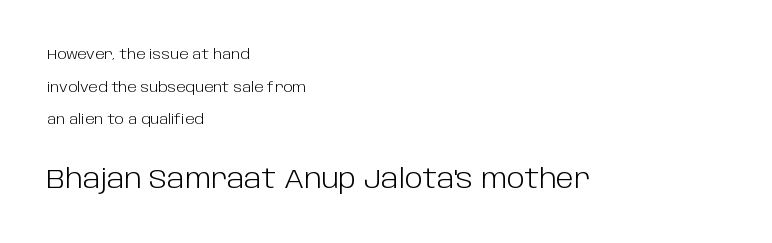
{"italic": "no", "bold": "no", "underline": "no", "align": "left", "line_spacing": "loose", "line_spacing_ratio": 2.33, "letter_spacing": "normal", "letter_spacing_em": 0.0, "larger_block": "second", "size_ratio": 1.93, "glyph_px": 27}
